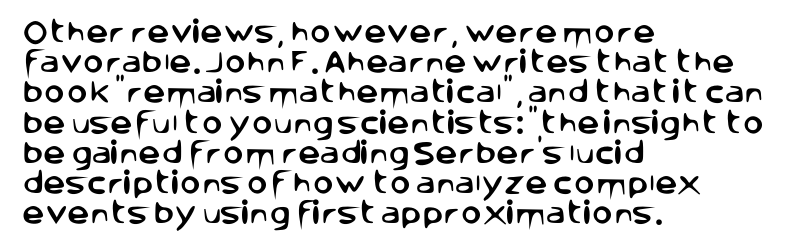
Q: Is the text italic (slanted)? A: No, it is upright.
Q: Is the text underlined? A: No.
Q: How is the paragraph aligned? A: Left-aligned.
Q: Is the spacing between letters normal or unusually wide? A: Normal.
